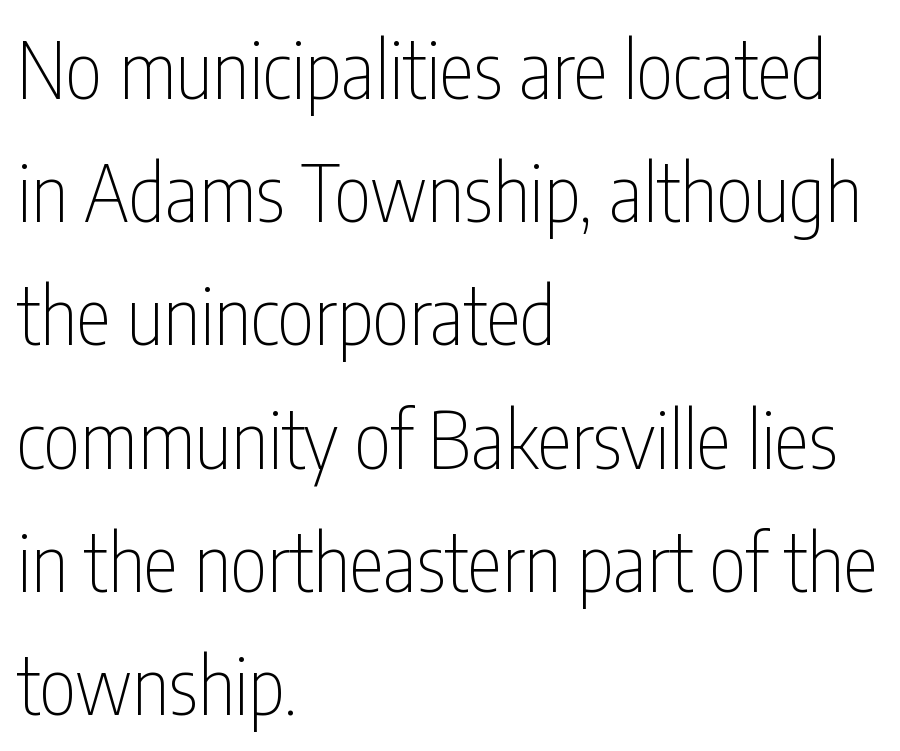
Q: Is the text bold? A: No.
Q: Is the text italic (slanted)? A: No, it is upright.
Q: Is the typeface a serif or a sans-serif typeface? A: Sans-serif.
Q: Is the text underlined? A: No.
Q: How is the paragraph aligned? A: Left-aligned.
Q: Is the spacing between letters normal or unusually wide? A: Normal.
Q: Is the spacing between lines tight, normal or loose? A: Normal.
Q: Width (condensed, normal, or wide)? A: Condensed.
Q: Stroke contrast? A: Low.
Q: x-height? A: Medium.
Q: Monospaced? A: No.
